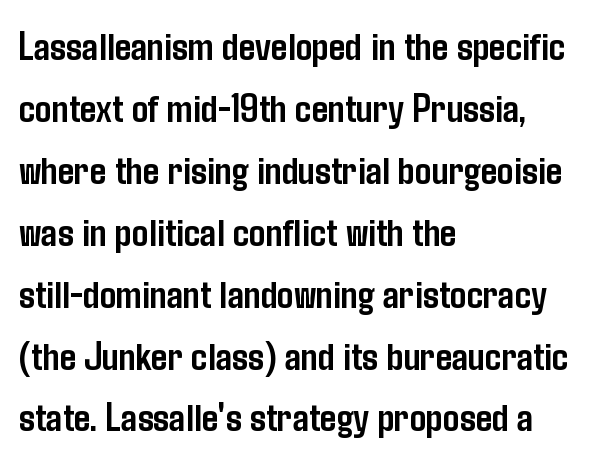
Q: Is the text bold? A: Yes.
Q: Is the text italic (slanted)? A: No, it is upright.
Q: Is the typeface a serif or a sans-serif typeface? A: Sans-serif.
Q: Is the text underlined? A: No.
Q: How is the paragraph aligned? A: Left-aligned.
Q: Is the spacing between letters normal or unusually wide? A: Normal.
Q: Is the spacing between lines tight, normal or loose? A: Normal.
Q: Width (condensed, normal, or wide)? A: Condensed.
Q: Stroke contrast? A: Low.
Q: x-height? A: Medium.
Q: Monospaced? A: No.
